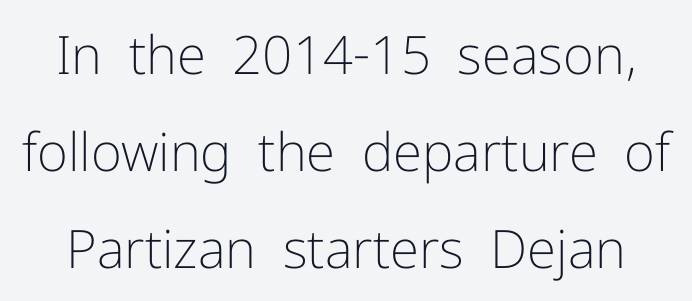
The image shows 53 px light sans-serif type, upright; set line spacing 1.83x, normal letter spacing, not underlined; low stroke contrast and a medium x-height.
